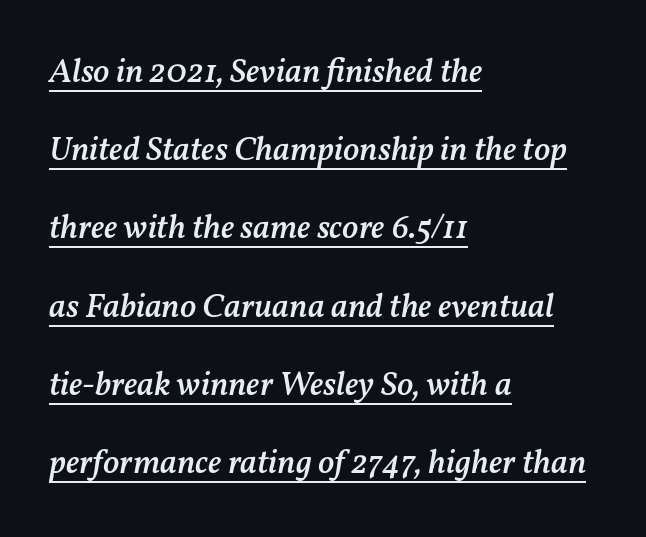
The image shows 34 px semibold type, italic (leaning right); set left-aligned, loose line spacing (2.3x), normal letter spacing, underlined; medium stroke contrast and a medium x-height.
